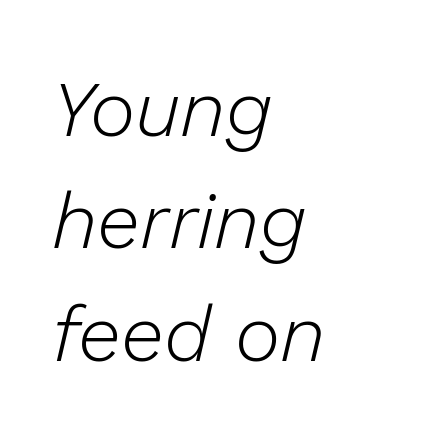
{"italic": "yes", "lean": "right", "slant_degrees": 13, "bold": "no", "weight": "light", "width": "normal", "stroke_contrast": "low", "x_height": "medium", "monospaced": "no", "underline": "no", "align": "left", "line_spacing": "normal", "line_spacing_ratio": 1.44, "letter_spacing": "normal", "letter_spacing_em": 0.0, "glyph_px": 78}
